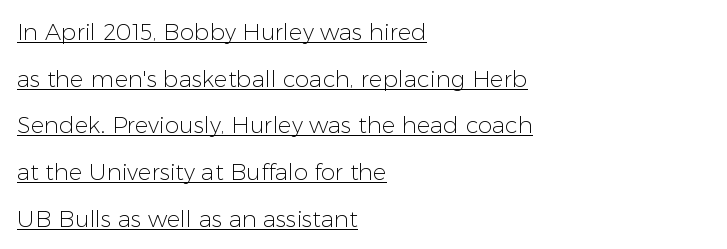
Q: Is the text bold? A: No.
Q: Is the text italic (slanted)? A: No, it is upright.
Q: Is the text underlined? A: Yes.
Q: How is the paragraph aligned? A: Left-aligned.
Q: Is the spacing between letters normal or unusually wide? A: Normal.
Q: Is the spacing between lines tight, normal or loose? A: Loose.
